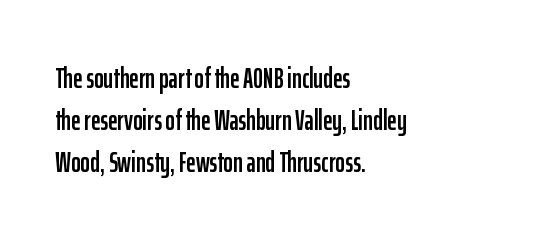
The image shows 29 px condensed sans-serif type, upright; set left-aligned, normal line spacing (1.45x), normal letter spacing, not underlined; low stroke contrast and a medium x-height.
